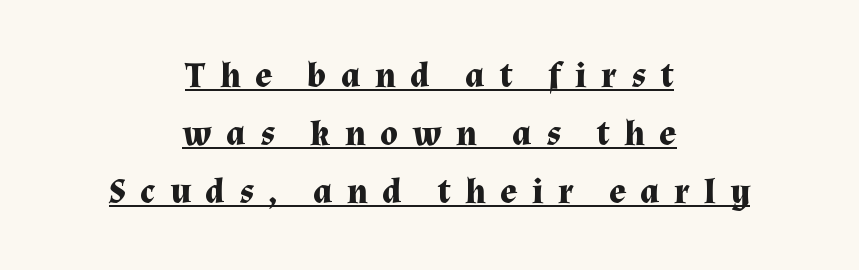
The image shows 35 px bold serif type, upright; set centered, normal line spacing (1.66x), unusually wide letter spacing (+0.42 em), underlined; medium stroke contrast and a medium x-height.
